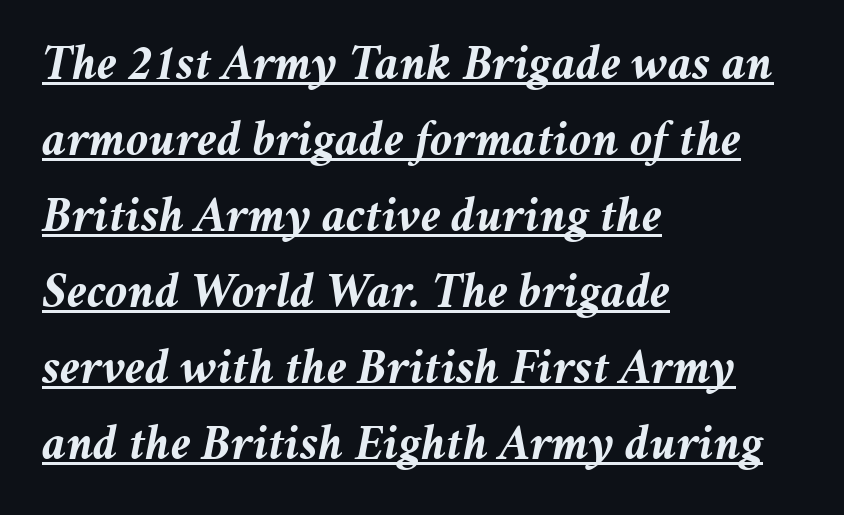
The image shows 50 px semibold type, italic (leaning right); set left-aligned, normal line spacing (1.52x), normal letter spacing, underlined; medium stroke contrast and a medium x-height.
